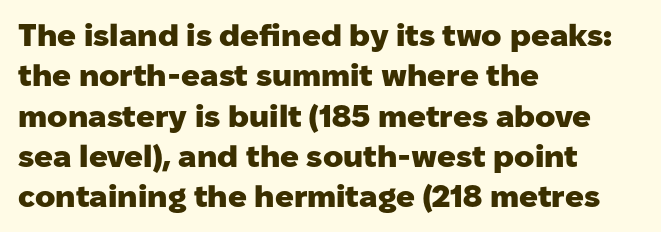
{"serif": "no", "italic": "no", "bold": "yes", "weight": "heavy", "width": "normal", "stroke_contrast": "low", "x_height": "medium", "monospaced": "no", "underline": "no", "align": "left", "line_spacing": "normal", "line_spacing_ratio": 1.3, "letter_spacing": "normal", "letter_spacing_em": 0.0, "glyph_px": 31}
